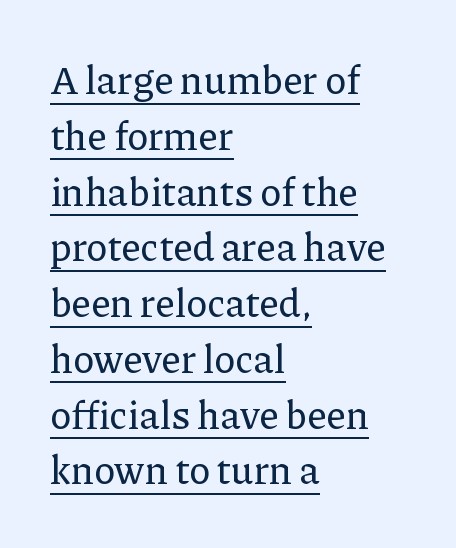
Typographically, this falls in the serif category. This sample uses plain, unmodified letter spacing. Does the lettering tilt? It doesn't — this is upright. What's the leading like? Ordinary, nothing unusual.
